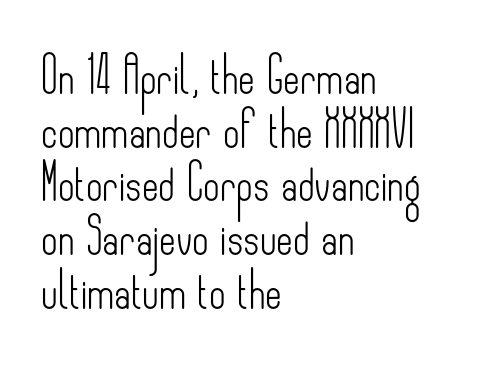
The image shows 36 px light, condensed sans-serif type, upright; set left-aligned, normal line spacing (1.49x), normal letter spacing, not underlined; low stroke contrast and a small x-height.
